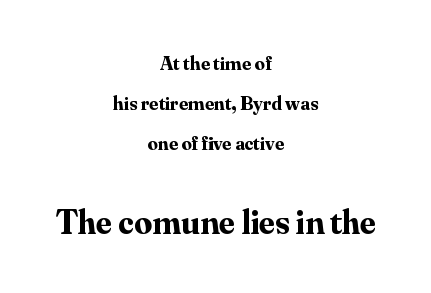
{"serif": "yes", "italic": "no", "bold": "yes", "weight": "bold", "width": "normal", "stroke_contrast": "medium", "x_height": "small", "monospaced": "no", "underline": "no", "align": "center", "line_spacing": "loose", "line_spacing_ratio": 2.01, "letter_spacing": "normal", "letter_spacing_em": 0.0, "larger_block": "second", "size_ratio": 1.75, "glyph_px": 35}
